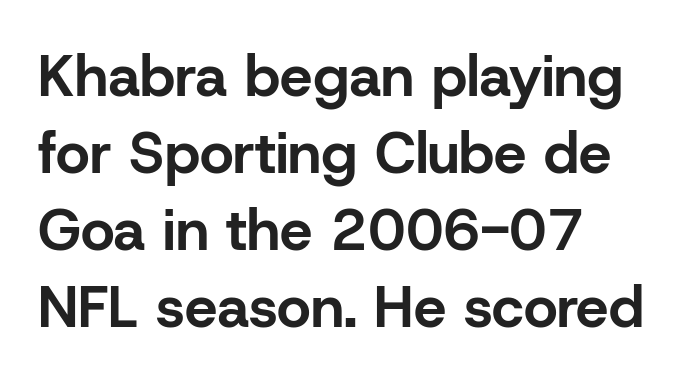
Q: Is the text bold? A: Yes.
Q: Is the text italic (slanted)? A: No, it is upright.
Q: Is the typeface a serif or a sans-serif typeface? A: Sans-serif.
Q: Is the text underlined? A: No.
Q: How is the paragraph aligned? A: Left-aligned.
Q: Is the spacing between letters normal or unusually wide? A: Normal.
Q: Is the spacing between lines tight, normal or loose? A: Normal.
Q: Width (condensed, normal, or wide)? A: Normal.
Q: Stroke contrast? A: Low.
Q: x-height? A: Medium.
Q: Monospaced? A: No.
